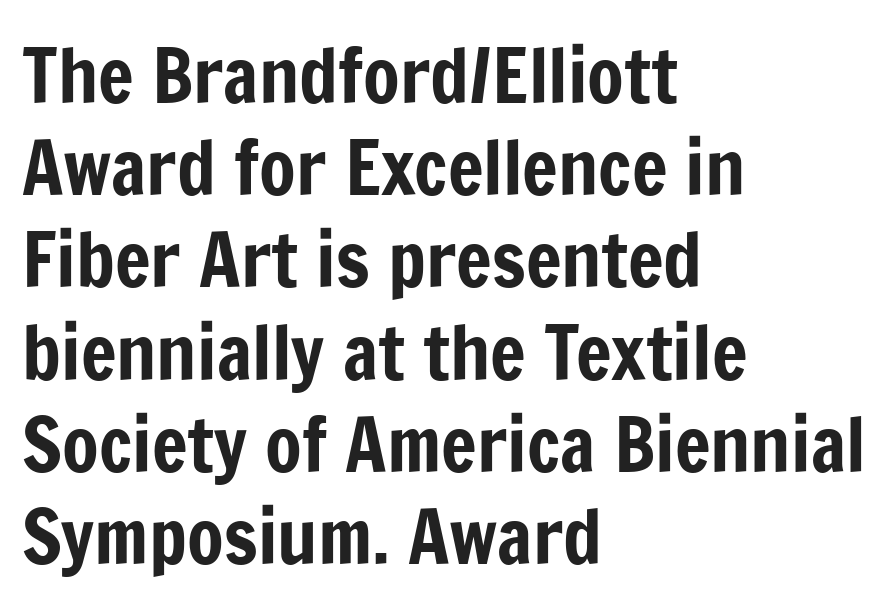
{"serif": "no", "italic": "no", "width": "condensed", "stroke_contrast": "low", "x_height": "medium", "monospaced": "no", "underline": "no", "align": "left", "line_spacing_ratio": 1.23, "letter_spacing": "normal", "letter_spacing_em": 0.0, "glyph_px": 75}
